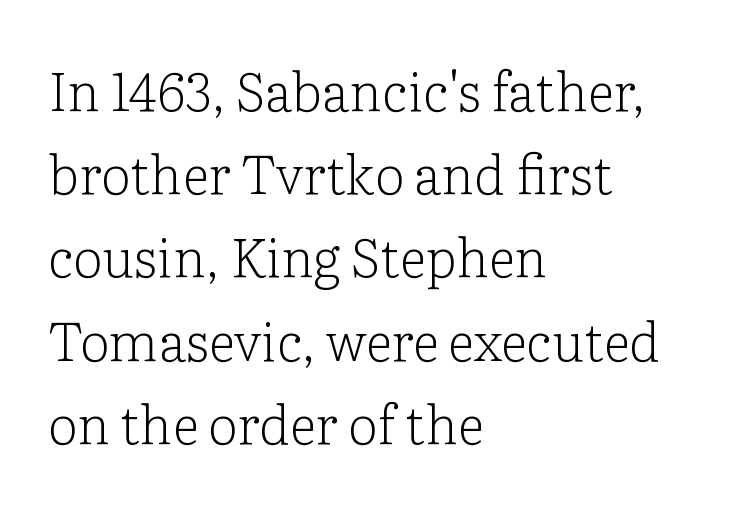
{"serif": "yes", "italic": "no", "bold": "no", "weight": "light", "width": "normal", "stroke_contrast": "low", "x_height": "medium", "monospaced": "no", "underline": "no", "align": "left", "line_spacing": "normal", "line_spacing_ratio": 1.57, "letter_spacing": "normal", "letter_spacing_em": 0.0, "glyph_px": 53}
